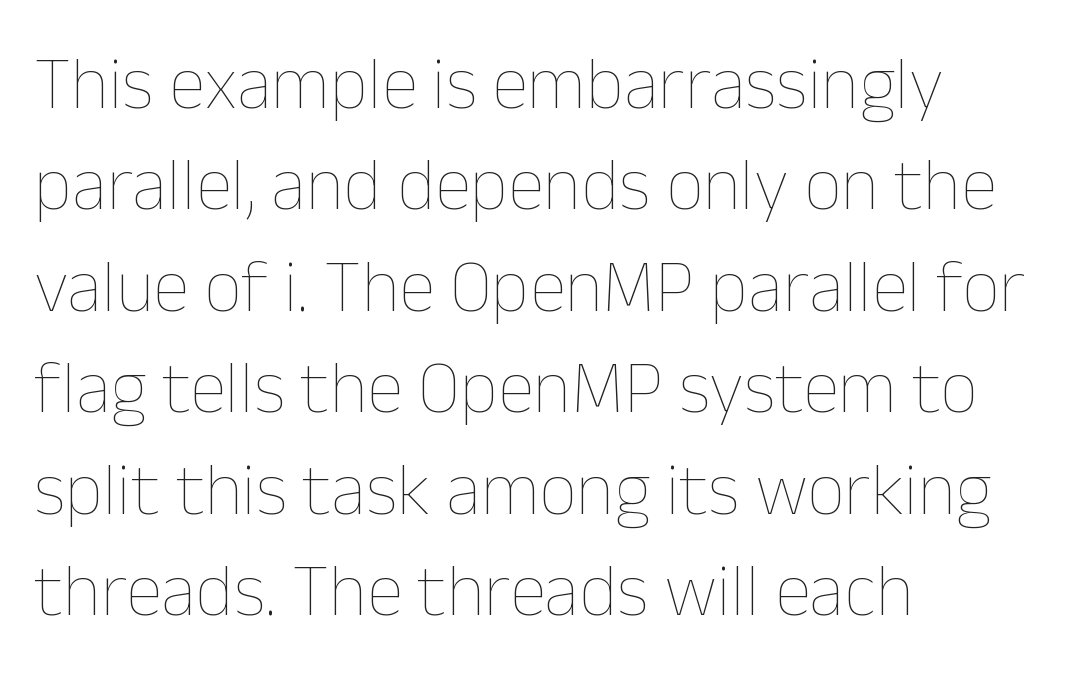
Q: Is the text bold? A: No.
Q: Is the text italic (slanted)? A: No, it is upright.
Q: Is the text underlined? A: No.
Q: How is the paragraph aligned? A: Left-aligned.
Q: Is the spacing between letters normal or unusually wide? A: Normal.
Q: Is the spacing between lines tight, normal or loose? A: Normal.
Q: Width (condensed, normal, or wide)? A: Normal.
Q: Stroke contrast? A: Low.
Q: x-height? A: Medium.
Q: Monospaced? A: No.
